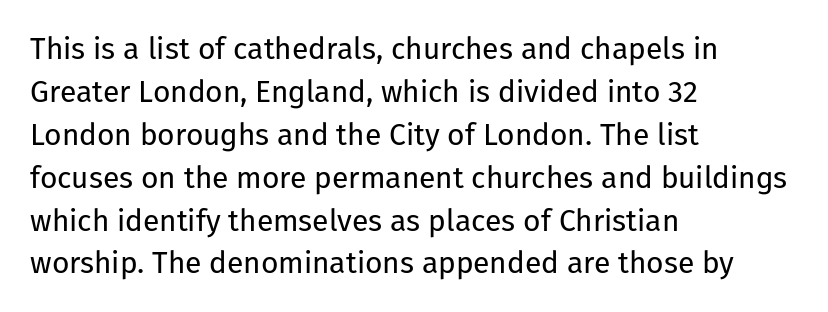
The image shows 30 px regular-weight sans-serif type, upright; set left-aligned, normal line spacing (1.43x), normal letter spacing, not underlined; low stroke contrast and a medium x-height.
